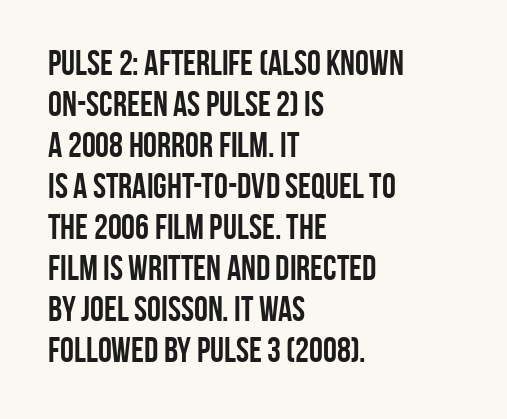
The image shows 35 px semibold, condensed sans-serif type, upright; set left-aligned, line spacing 1.17x, normal letter spacing, not underlined; low stroke contrast and a large x-height.
